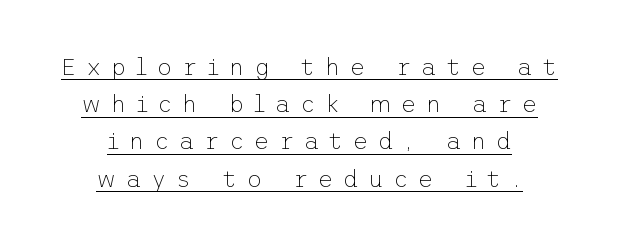
Letters have the restrained weight of plain body copy at most. The lines sit at an ordinary, default distance from one another. The paragraph has two soft edges and a firm central axis. A continuous stroke trails under the words, as in a hyperlink.
